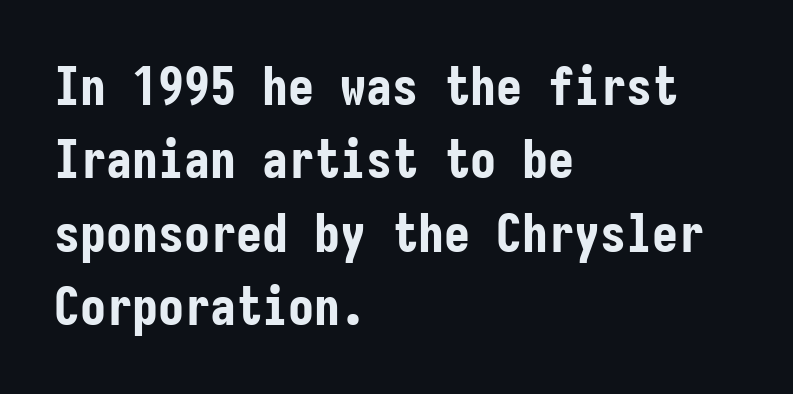
Q: Is the text bold? A: Yes.
Q: Is the text italic (slanted)? A: No, it is upright.
Q: Is the typeface a serif or a sans-serif typeface? A: Sans-serif.
Q: Is the text underlined? A: No.
Q: How is the paragraph aligned? A: Left-aligned.
Q: Is the spacing between letters normal or unusually wide? A: Normal.
Q: Is the spacing between lines tight, normal or loose? A: Normal.
Q: Width (condensed, normal, or wide)? A: Condensed.
Q: Stroke contrast? A: Low.
Q: x-height? A: Medium.
Q: Monospaced? A: Yes.
